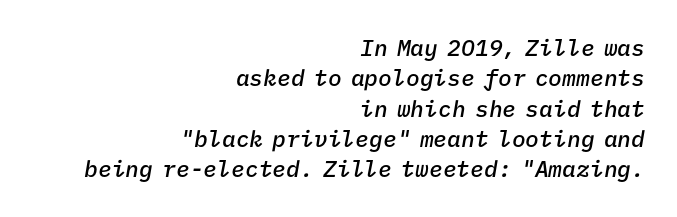
{"italic": "yes", "lean": "right", "slant_degrees": 9, "bold": "semi", "underline": "no", "align": "right", "line_spacing": "normal", "line_spacing_ratio": 1.32, "letter_spacing": "normal", "letter_spacing_em": 0.0, "glyph_px": 23}
